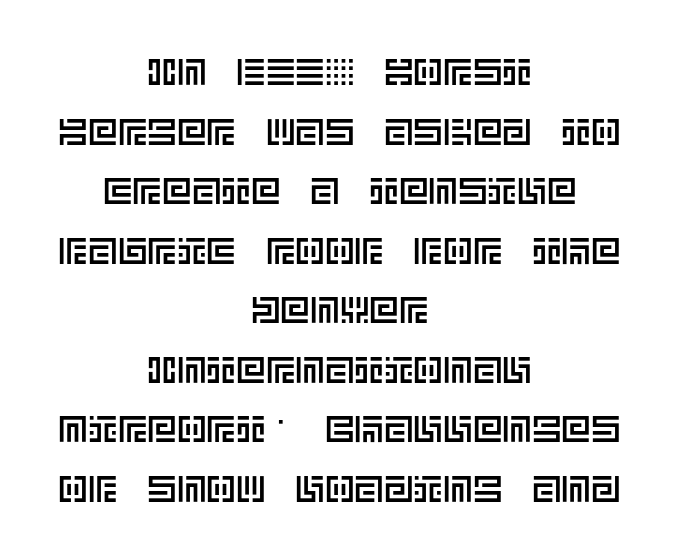
Q: Is the text italic (slanted)? A: No, it is upright.
Q: Is the text underlined? A: No.
Q: How is the paragraph aligned? A: Centered.
Q: Is the spacing between letters normal or unusually wide? A: Normal.
Q: Is the spacing between lines tight, normal or loose? A: Normal.
Q: Width (condensed, normal, or wide)? A: Normal.
Q: x-height? A: Large.
